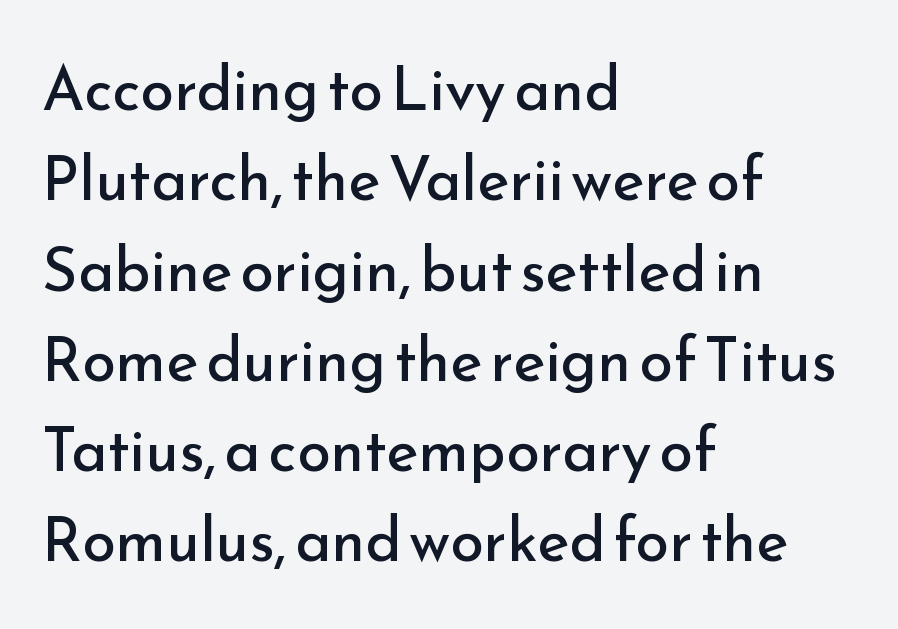
The image shows 61 px regular-weight sans-serif type, upright; set left-aligned, normal line spacing (1.48x), normal letter spacing, not underlined; low stroke contrast and a small x-height.
